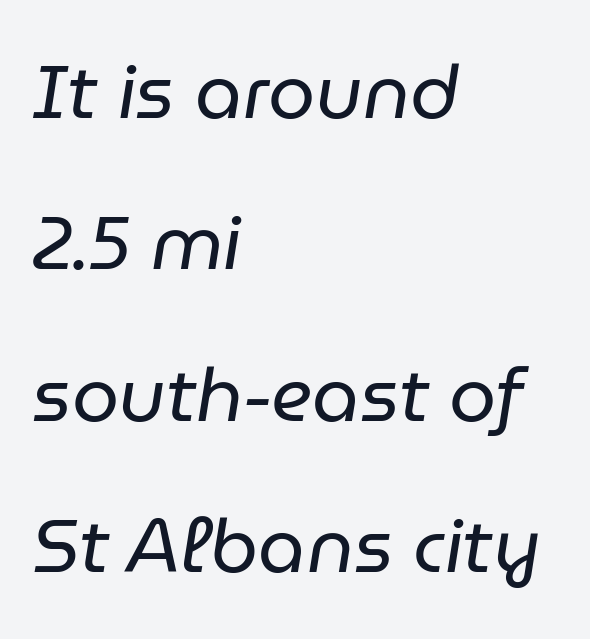
The axis of the letterforms is tilted away from vertical. Quick note: interline space is abundant. This rendering uses left alignment, leaving the right contour irregular. The rendering uses natural spacing where letterforms have individual widths.
